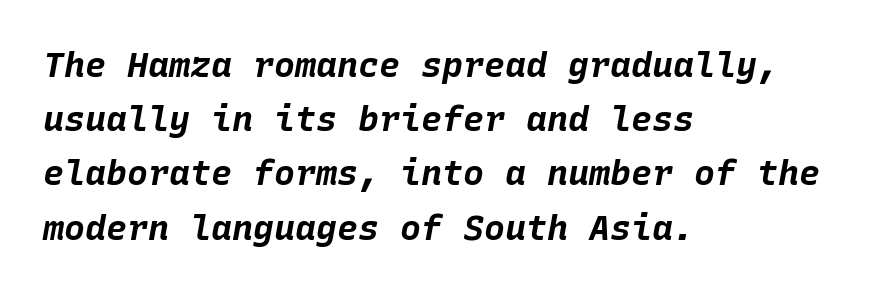
Plain, unruled lines of type. Set as a true bold cut, around the 700 mark. Visually the block forms a straight wall on the left and a jagged coastline on the right. The letters sit at their default tracking, neither squeezed nor spread. It's the slanting kind of type.
